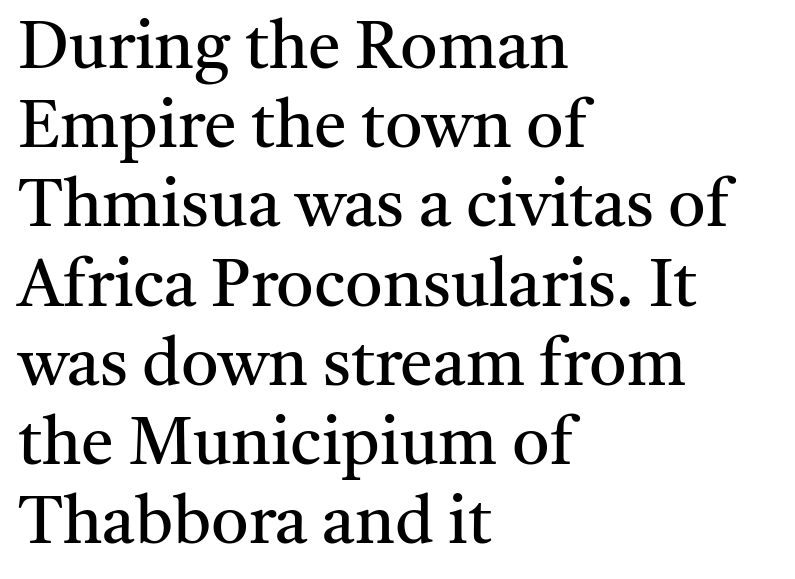
{"serif": "yes", "italic": "no", "bold": "no", "weight": "regular", "width": "normal", "stroke_contrast": "medium", "x_height": "medium", "monospaced": "no", "underline": "no", "align": "left", "line_spacing_ratio": 1.2, "letter_spacing": "normal", "letter_spacing_em": 0.0, "glyph_px": 66}
